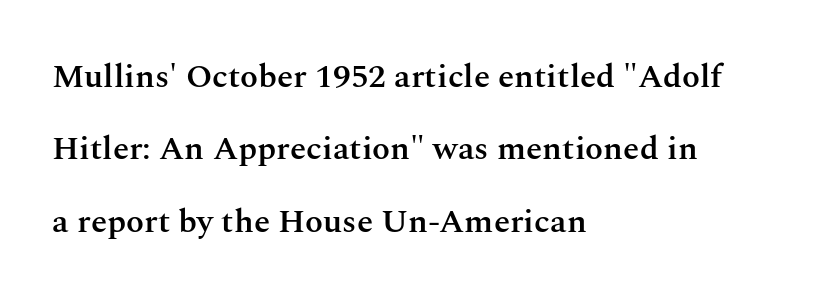
{"serif": "yes", "italic": "no", "bold": "semi", "weight": "semibold", "width": "normal", "stroke_contrast": "medium", "x_height": "medium", "monospaced": "no", "underline": "no", "align": "left", "line_spacing": "loose", "line_spacing_ratio": 2.19, "letter_spacing": "normal", "letter_spacing_em": 0.0, "glyph_px": 33}
